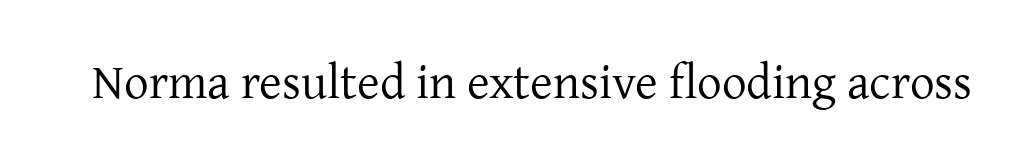
The image shows 49 px regular-weight serif type, upright; set normal letter spacing, not underlined; low stroke contrast and a medium x-height.
